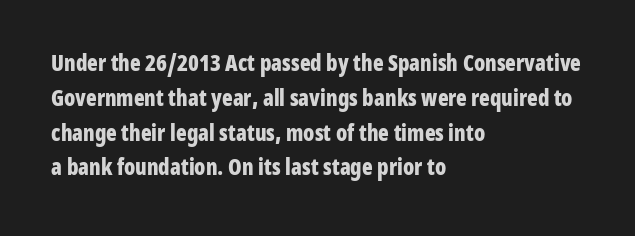
One-word summary of the alignment: left. Characters remain perfectly vertical along every line. Words float on clear page, feet unadorned. Look at the tracking — it's just the regular setting, nothing added.
